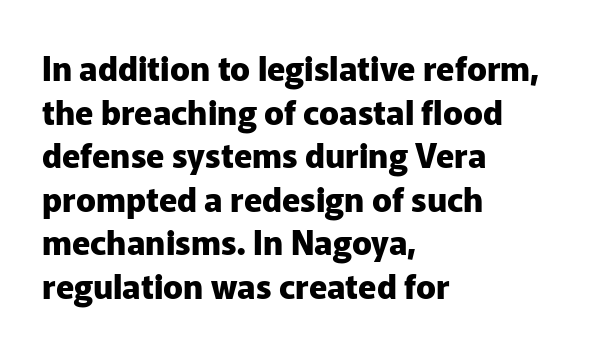
Q: Is the text bold? A: Yes.
Q: Is the text italic (slanted)? A: No, it is upright.
Q: Is the typeface a serif or a sans-serif typeface? A: Sans-serif.
Q: Is the text underlined? A: No.
Q: How is the paragraph aligned? A: Left-aligned.
Q: Is the spacing between letters normal or unusually wide? A: Normal.
Q: Is the spacing between lines tight, normal or loose? A: Normal.
Q: Width (condensed, normal, or wide)? A: Normal.
Q: Stroke contrast? A: Low.
Q: x-height? A: Medium.
Q: Monospaced? A: No.
